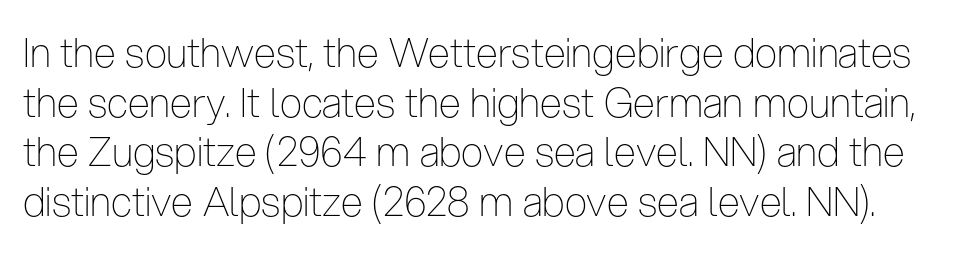
Q: Is the text bold? A: No.
Q: Is the text italic (slanted)? A: No, it is upright.
Q: Is the typeface a serif or a sans-serif typeface? A: Sans-serif.
Q: Is the text underlined? A: No.
Q: Is the spacing between letters normal or unusually wide? A: Normal.
Q: Width (condensed, normal, or wide)? A: Condensed.
Q: Stroke contrast? A: Low.
Q: x-height? A: Medium.
Q: Monospaced? A: No.
